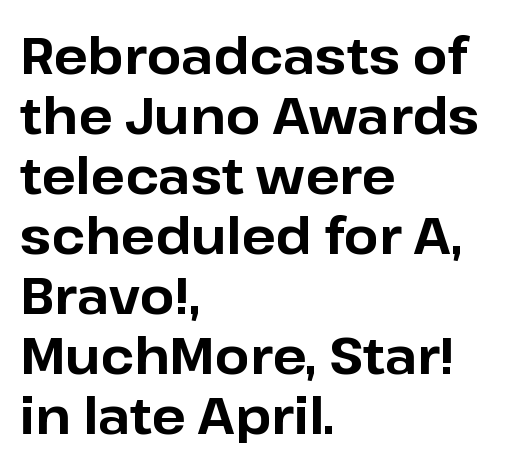
The image shows 50 px bold sans-serif type, upright; set left-aligned, line spacing 1.2x, normal letter spacing, not underlined; low stroke contrast and a medium x-height.
